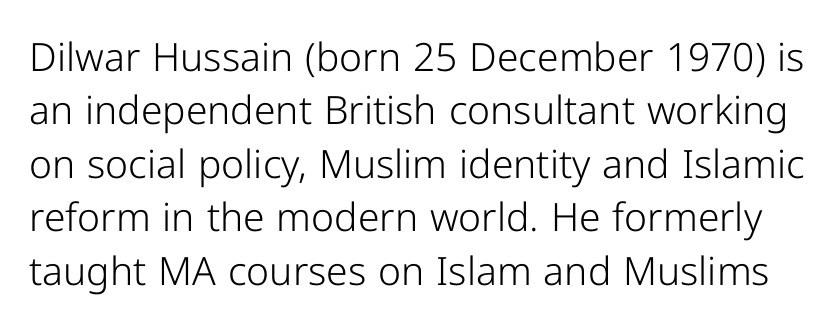
Q: Is the text bold? A: No.
Q: Is the text italic (slanted)? A: No, it is upright.
Q: Is the typeface a serif or a sans-serif typeface? A: Sans-serif.
Q: Is the text underlined? A: No.
Q: Is the spacing between letters normal or unusually wide? A: Normal.
Q: Is the spacing between lines tight, normal or loose? A: Normal.
Q: Width (condensed, normal, or wide)? A: Normal.
Q: Stroke contrast? A: Low.
Q: x-height? A: Medium.
Q: Monospaced? A: No.
